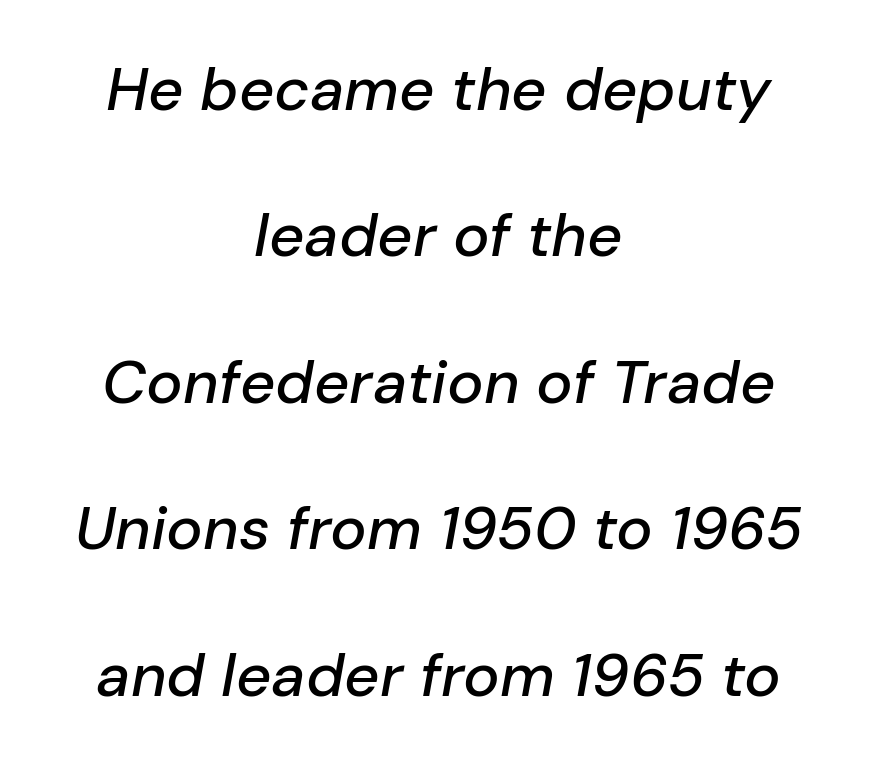
Compared with a flush-left layout, this one balances lines on the center instead. The designer dialed line spacing up above the default. The space directly below the letters is spotless. Think of a printed novel: that variable character pitch is what you see here. Inter-character spacing is left at the font's built-in metrics.
